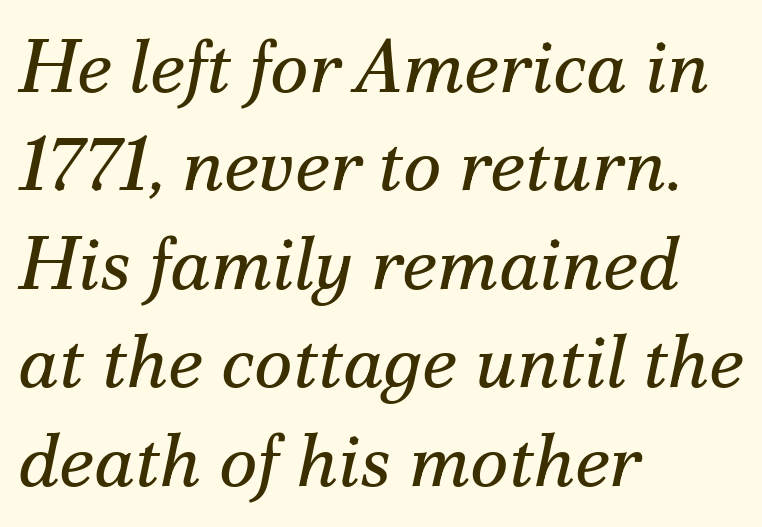
The image shows 74 px regular-weight serif type, italic (leaning right); set left-aligned, normal line spacing (1.33x), normal letter spacing, not underlined; medium stroke contrast and a small x-height.
